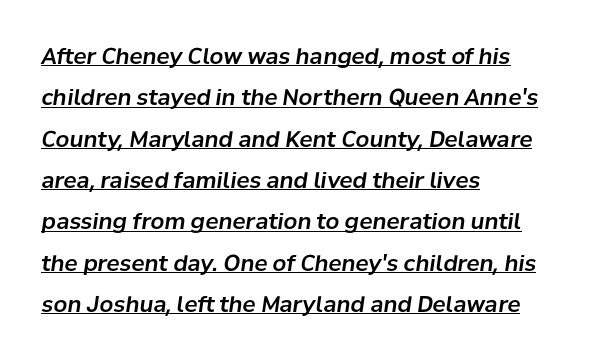
The image shows 22 px text type, italic (leaning right); set left-aligned, line spacing 1.88x, normal letter spacing, underlined.
